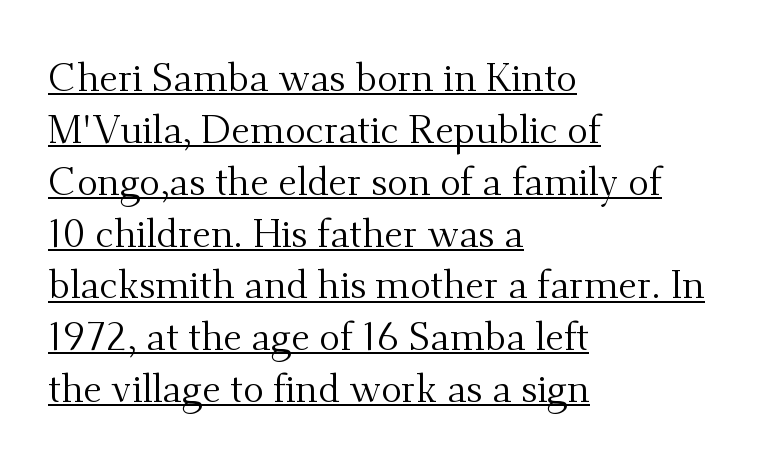
Honestly, the underline is the first thing you notice here. Does the copy run flush right? No — it runs flush left. Honestly, the letter spacing is just normal — you wouldn't notice it. Posture: vertical.
